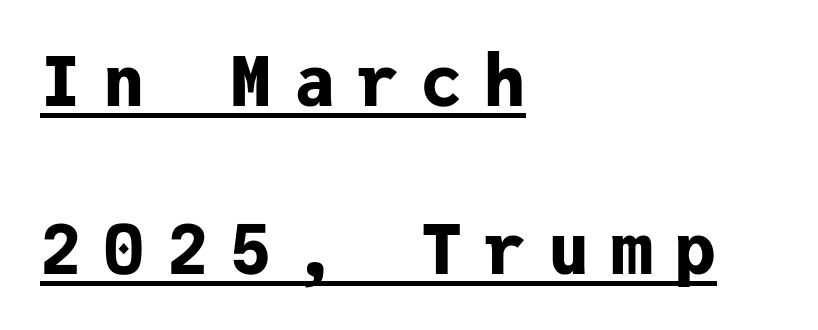
The image shows 69 px bold sans-serif type, upright, monospaced; set left-aligned, loose line spacing (2.43x), unusually wide letter spacing (+0.32 em), underlined; low stroke contrast and a medium x-height.
